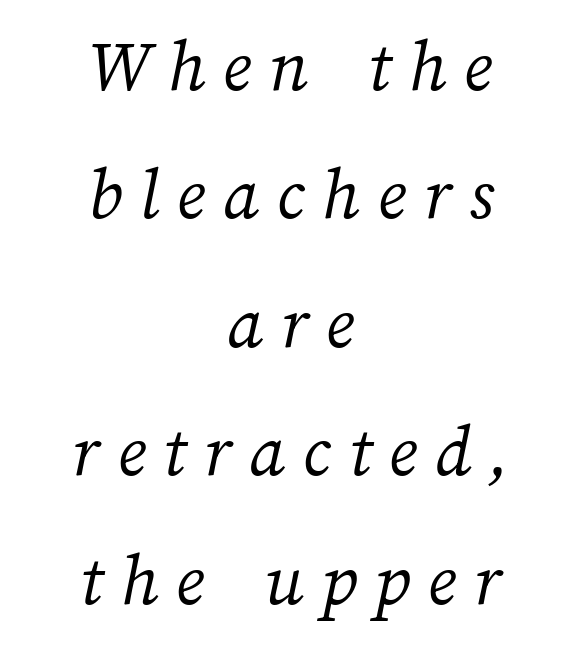
The image shows 76 px light type; set centered, normal line spacing (1.69x), unusually wide letter spacing (+0.23 em), not underlined; medium stroke contrast and a medium x-height.
